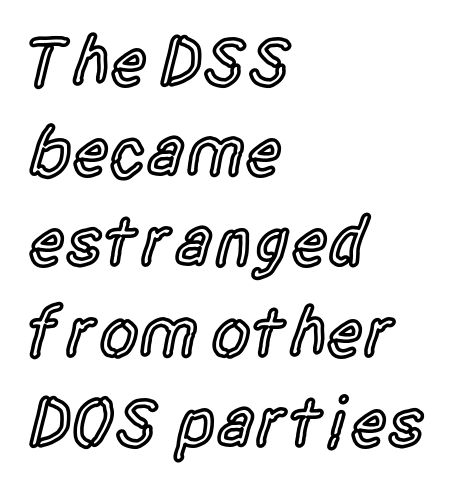
Q: Is the text bold? A: Semi-bold.
Q: Is the text italic (slanted)? A: Yes.
Q: Is the typeface a serif or a sans-serif typeface? A: Sans-serif.
Q: Is the text underlined? A: No.
Q: How is the paragraph aligned? A: Left-aligned.
Q: Is the spacing between letters normal or unusually wide? A: Normal.
Q: Is the spacing between lines tight, normal or loose? A: Normal.
Q: Width (condensed, normal, or wide)? A: Condensed.
Q: x-height? A: Large.
Q: Monospaced? A: No.
